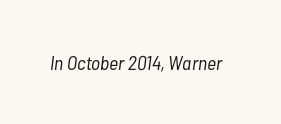
The horizontal fit of the characters is conventional and even. Rule under the text: the space is simply empty. If you drew a line through each stem, it would be angled. On a weight scale, this lands at 450 or below.
